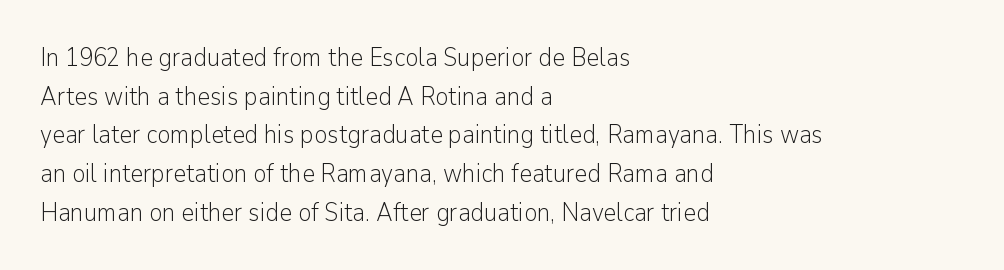
Notice how descenders clear the ascenders below comfortably — that's standard leading. Posture: vertical. Letter spacing: default. This rendering uses left alignment, leaving the right contour irregular.
